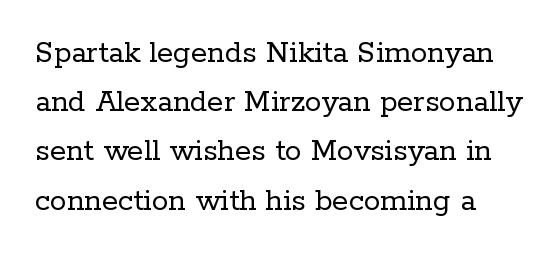
Q: Is the text bold? A: No.
Q: Is the text italic (slanted)? A: No, it is upright.
Q: Is the typeface a serif or a sans-serif typeface? A: Serif.
Q: Is the text underlined? A: No.
Q: Is the spacing between letters normal or unusually wide? A: Normal.
Q: Is the spacing between lines tight, normal or loose? A: Normal.
Q: Width (condensed, normal, or wide)? A: Normal.
Q: Stroke contrast? A: Low.
Q: x-height? A: Medium.
Q: Monospaced? A: No.
